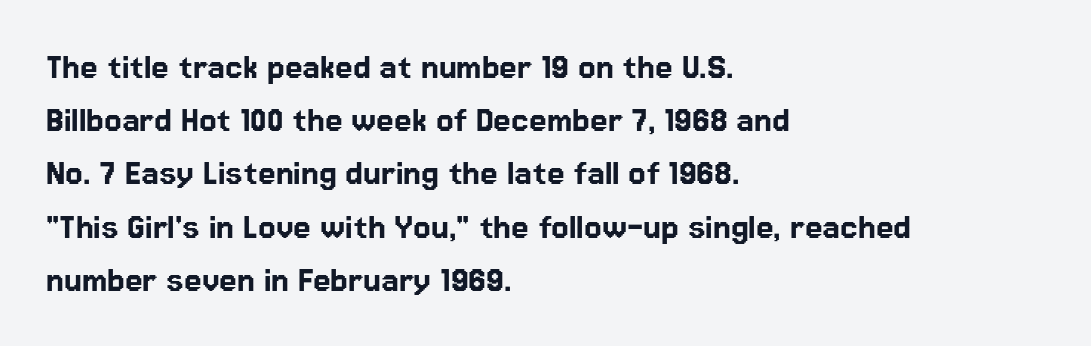
{"serif": "no", "italic": "no", "width": "normal", "stroke_contrast": "low", "x_height": "medium", "monospaced": "no", "underline": "no", "align": "left", "line_spacing": "normal", "line_spacing_ratio": 1.33, "letter_spacing": "normal", "letter_spacing_em": 0.0, "glyph_px": 40}
